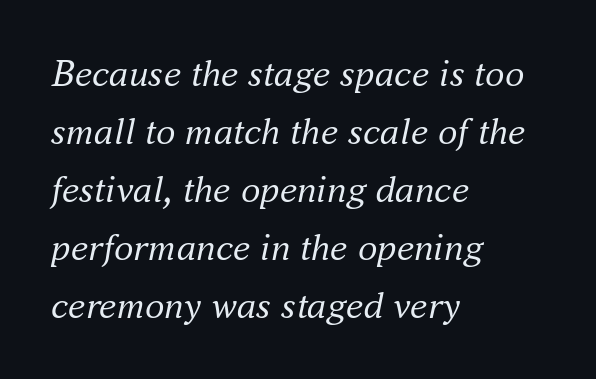
No word sits above an underline. These lines are set flush left with a ragged right edge. The rendering uses a moderate line-height, typical for paragraphs. Short note: letters normally spaced.
